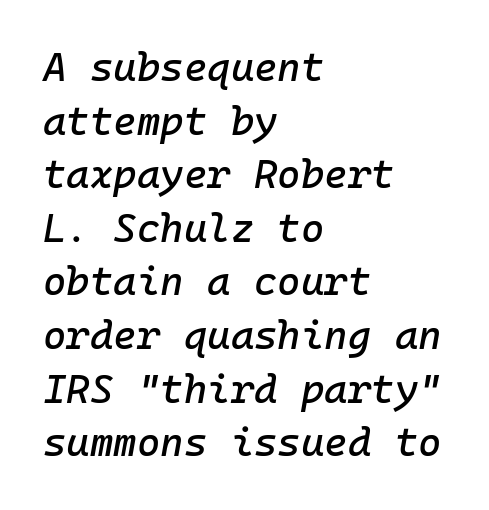
{"italic": "yes", "lean": "right", "slant_degrees": 10, "width": "normal", "stroke_contrast": "low", "x_height": "medium", "monospaced": "yes", "underline": "no", "align": "left", "line_spacing": "normal", "line_spacing_ratio": 1.34, "letter_spacing": "normal", "letter_spacing_em": 0.0, "glyph_px": 40}
